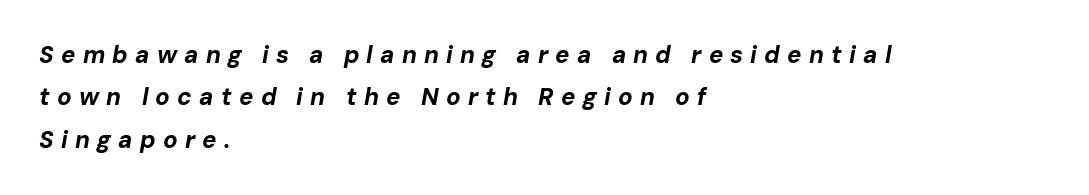
Q: Is the text bold? A: Yes.
Q: Is the text italic (slanted)? A: Yes, it leans right by about 10 degrees.
Q: Is the text underlined? A: No.
Q: How is the paragraph aligned? A: Left-aligned.
Q: Is the spacing between letters normal or unusually wide? A: Unusually wide.
